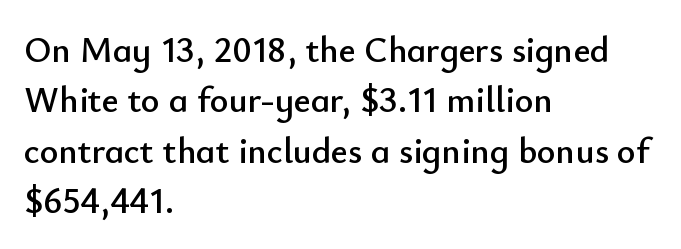
Q: Is the text italic (slanted)? A: No, it is upright.
Q: Is the typeface a serif or a sans-serif typeface? A: Sans-serif.
Q: Is the text underlined? A: No.
Q: How is the paragraph aligned? A: Left-aligned.
Q: Is the spacing between letters normal or unusually wide? A: Normal.
Q: Is the spacing between lines tight, normal or loose? A: Normal.
Q: Width (condensed, normal, or wide)? A: Normal.
Q: Stroke contrast? A: Low.
Q: x-height? A: Small.
Q: Monospaced? A: No.
